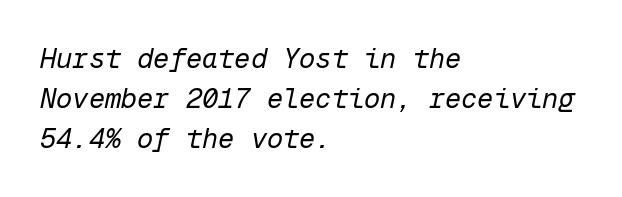
The image shows 27 px text type, italic (leaning right); set left-aligned, normal line spacing (1.49x), normal letter spacing, not underlined.
